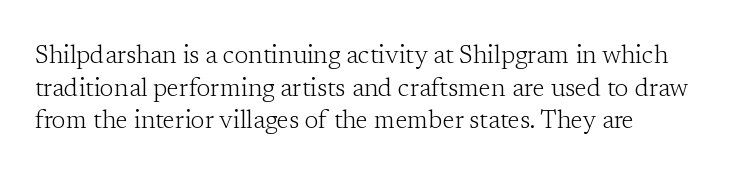
{"italic": "no", "bold": "no", "underline": "no", "align": "left", "line_spacing": "normal", "line_spacing_ratio": 1.31, "letter_spacing": "normal", "letter_spacing_em": 0.0, "glyph_px": 25}
